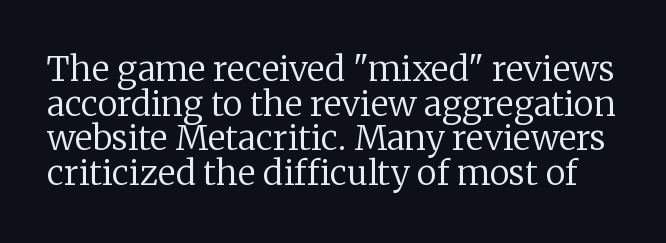
The image shows 34 px regular-weight serif type, upright; set tight line spacing (1.02x), normal letter spacing, not underlined; low stroke contrast and a medium x-height.
